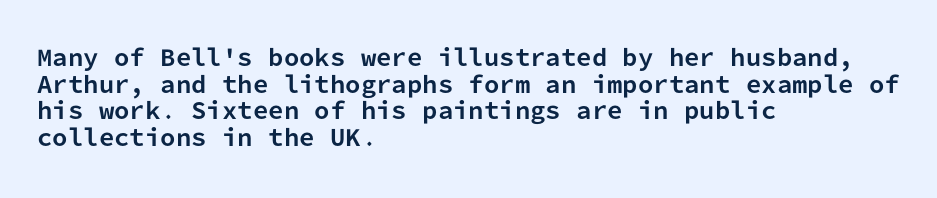
The image shows 22 px bold type, upright; set left-aligned, line spacing 1.21x, normal letter spacing, not underlined.
